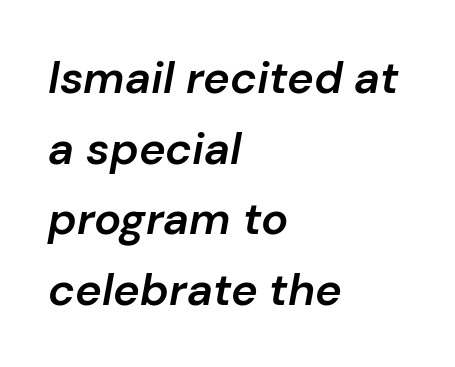
{"italic": "yes", "lean": "right", "slant_degrees": 10, "bold": "semi", "weight": "semibold", "width": "normal", "stroke_contrast": "low", "x_height": "medium", "monospaced": "no", "underline": "no", "align": "left", "line_spacing": "normal", "line_spacing_ratio": 1.57, "letter_spacing": "normal", "letter_spacing_em": 0.0, "glyph_px": 45}
